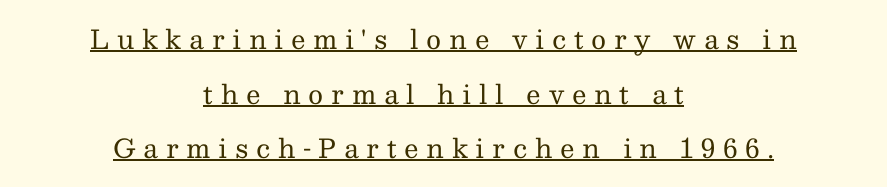
{"italic": "no", "bold": "no", "underline": "yes", "align": "center", "line_spacing": "loose", "line_spacing_ratio": 2.1, "letter_spacing": "wide", "letter_spacing_em": 0.29, "glyph_px": 26}
